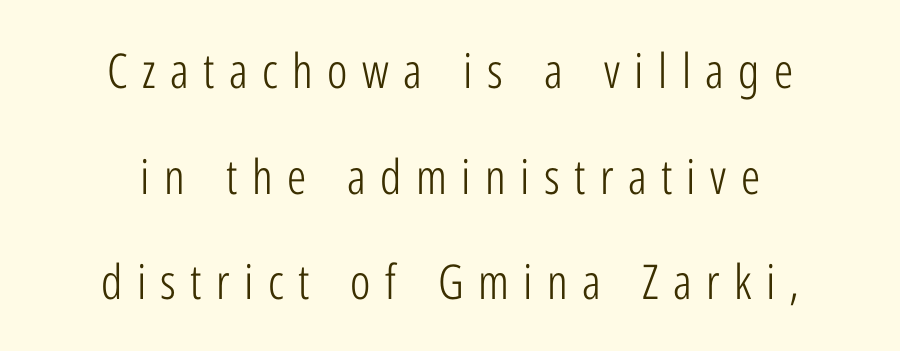
{"serif": "no", "italic": "no", "bold": "no", "weight": "light", "width": "condensed", "stroke_contrast": "low", "x_height": "medium", "monospaced": "no", "underline": "no", "align": "center", "line_spacing": "loose", "line_spacing_ratio": 2.2, "letter_spacing": "wide", "letter_spacing_em": 0.3, "glyph_px": 48}
